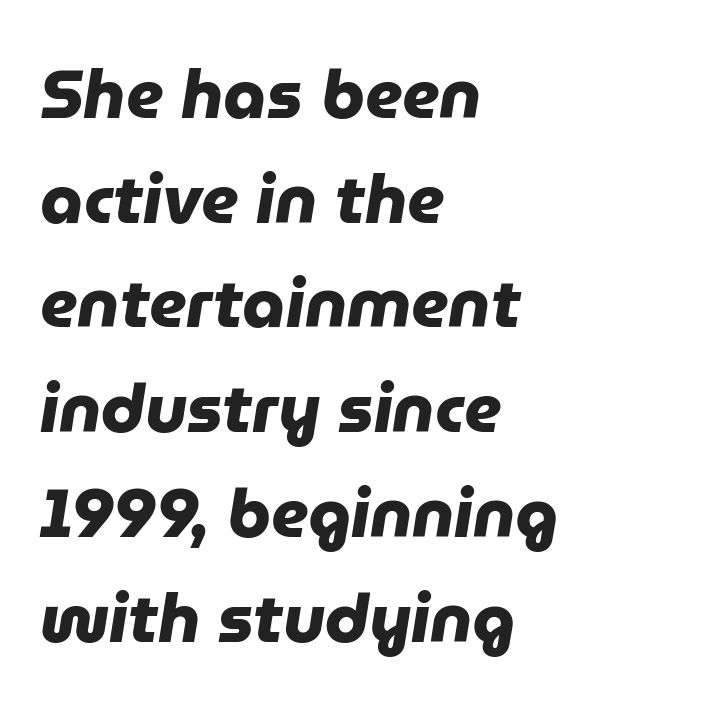
Q: Is the text bold? A: Yes.
Q: Is the typeface a serif or a sans-serif typeface? A: Sans-serif.
Q: Is the text underlined? A: No.
Q: How is the paragraph aligned? A: Left-aligned.
Q: Is the spacing between letters normal or unusually wide? A: Normal.
Q: Is the spacing between lines tight, normal or loose? A: Normal.
Q: Width (condensed, normal, or wide)? A: Normal.
Q: Stroke contrast? A: Low.
Q: x-height? A: Medium.
Q: Monospaced? A: No.
